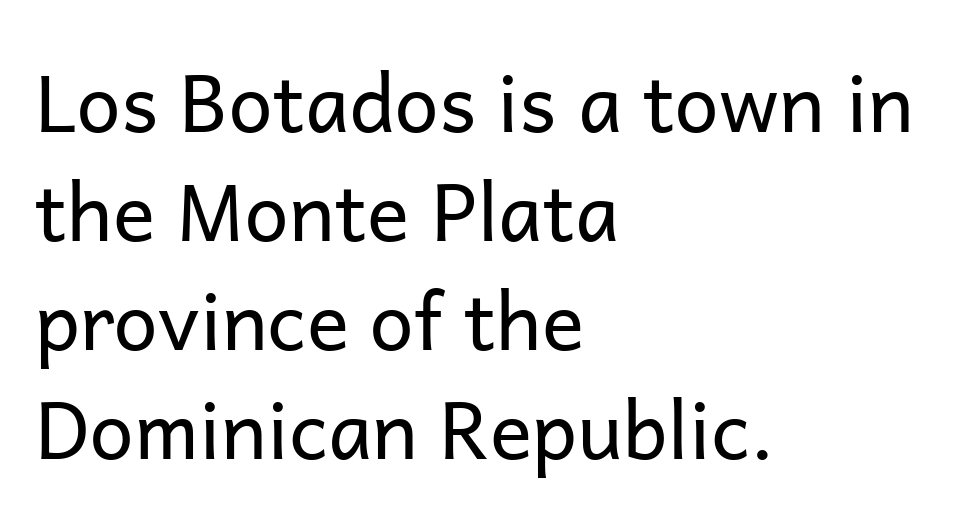
{"serif": "no", "italic": "no", "bold": "no", "weight": "regular", "width": "normal", "stroke_contrast": "low", "x_height": "medium", "monospaced": "no", "underline": "no", "align": "left", "line_spacing": "normal", "line_spacing_ratio": 1.38, "letter_spacing": "normal", "letter_spacing_em": 0.0, "glyph_px": 79}
